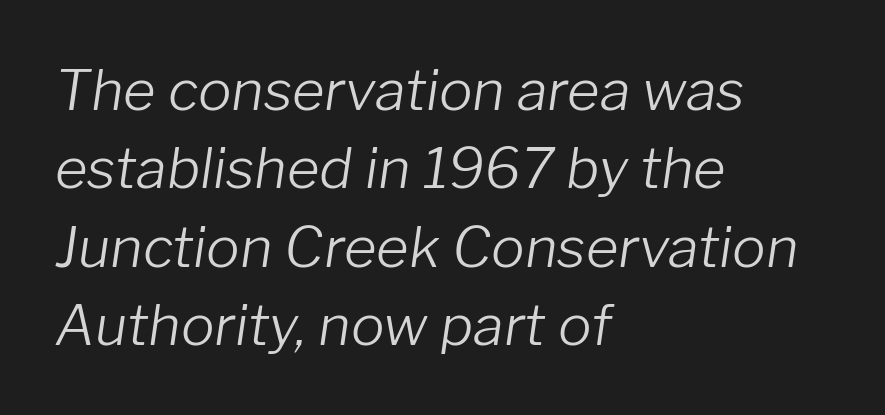
{"italic": "yes", "lean": "right", "slant_degrees": 8, "bold": "no", "weight": "light", "width": "normal", "stroke_contrast": "low", "x_height": "medium", "monospaced": "no", "underline": "no", "align": "left", "line_spacing": "normal", "line_spacing_ratio": 1.4, "letter_spacing": "normal", "letter_spacing_em": 0.0, "glyph_px": 56}
